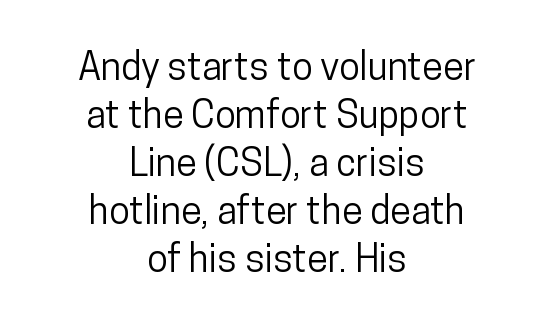
{"serif": "no", "italic": "no", "width": "condensed", "stroke_contrast": "low", "x_height": "medium", "monospaced": "no", "underline": "no", "align": "center", "line_spacing": "normal", "line_spacing_ratio": 1.26, "letter_spacing": "normal", "letter_spacing_em": 0.0, "glyph_px": 38}
